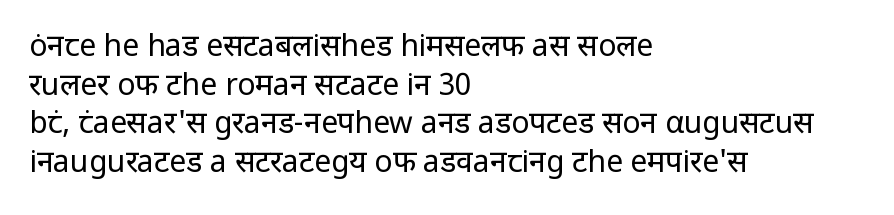
Classification — sans serif. The line texture is even and compact thanks to regular tracking. No italicization has been applied; the sample stays upright. Has an underline been added? It has not.
